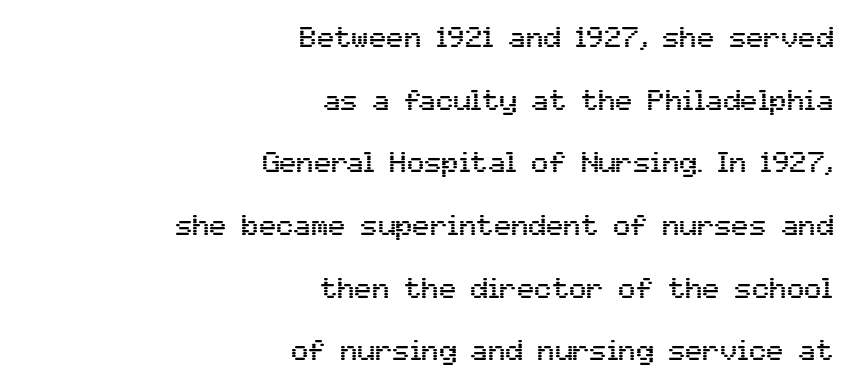
The image shows 29 px sans-serif type, upright; set right-aligned, loose line spacing (2.16x), normal letter spacing, not underlined; medium stroke contrast and a medium x-height.
